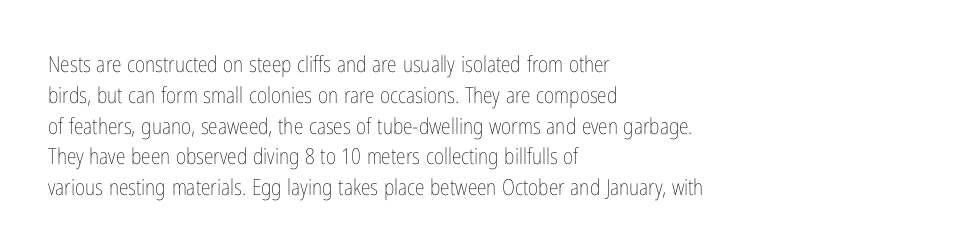
The image shows 22 px text type, upright; set left-aligned, normal line spacing (1.4x), normal letter spacing, not underlined.
